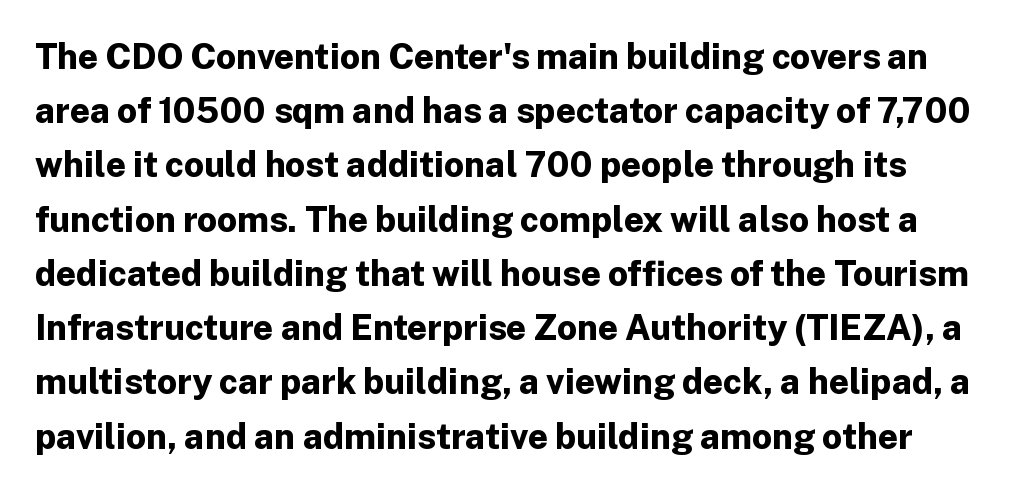
The image shows 35 px bold sans-serif type, upright; set normal line spacing (1.55x), normal letter spacing, not underlined; low stroke contrast and a medium x-height.
